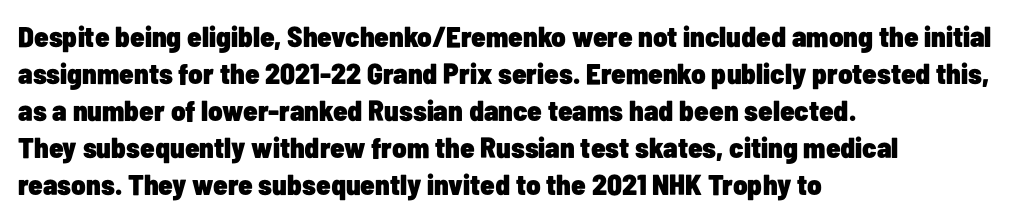
Q: Is the text bold? A: Yes.
Q: Is the text italic (slanted)? A: No, it is upright.
Q: Is the typeface a serif or a sans-serif typeface? A: Sans-serif.
Q: Is the text underlined? A: No.
Q: How is the paragraph aligned? A: Left-aligned.
Q: Is the spacing between letters normal or unusually wide? A: Normal.
Q: Is the spacing between lines tight, normal or loose? A: Normal.
Q: Width (condensed, normal, or wide)? A: Condensed.
Q: Stroke contrast? A: Low.
Q: x-height? A: Medium.
Q: Monospaced? A: No.
